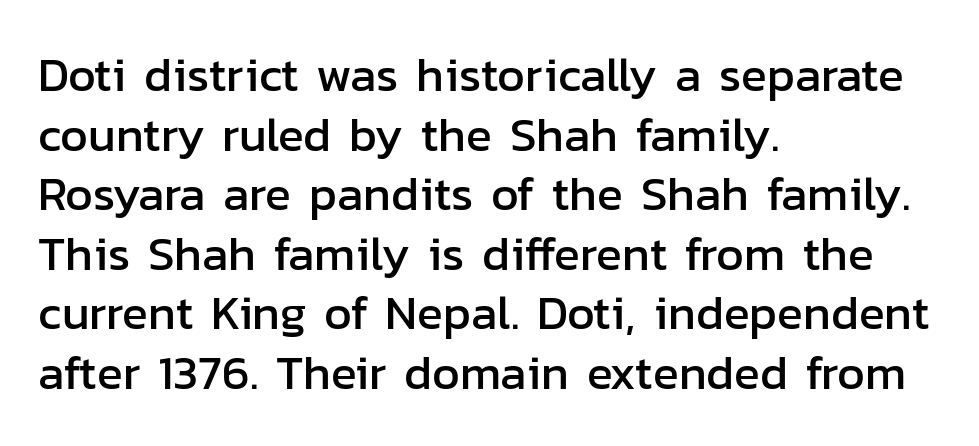
The image shows 48 px sans-serif type, upright; set left-aligned, line spacing 1.24x, normal letter spacing, not underlined; low stroke contrast and a medium x-height.
